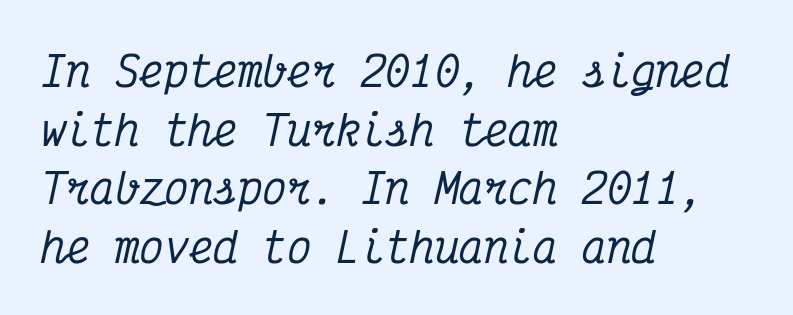
The image shows 41 px condensed serif type, italic (leaning right), monospaced; set left-aligned, normal line spacing (1.43x), normal letter spacing, not underlined; medium stroke contrast and a medium x-height.
